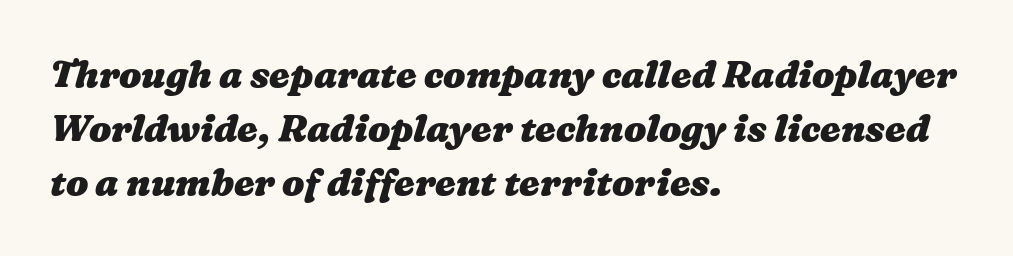
Q: Is the text bold? A: Yes.
Q: Is the text underlined? A: No.
Q: How is the paragraph aligned? A: Left-aligned.
Q: Is the spacing between letters normal or unusually wide? A: Normal.
Q: Is the spacing between lines tight, normal or loose? A: Normal.
Q: Width (condensed, normal, or wide)? A: Wide.
Q: Stroke contrast? A: Medium.
Q: x-height? A: Medium.
Q: Monospaced? A: No.
